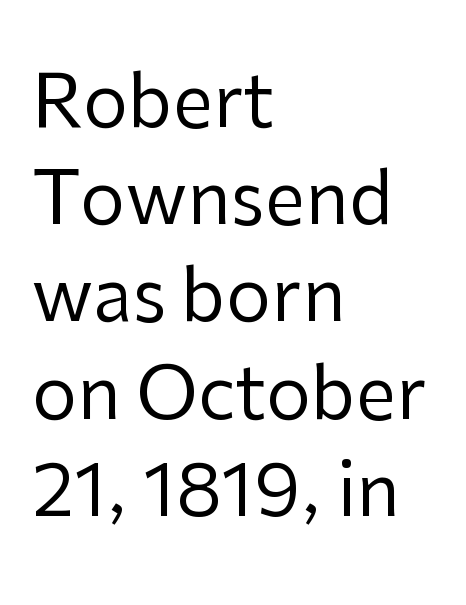
{"serif": "no", "italic": "no", "bold": "no", "weight": "regular", "width": "normal", "stroke_contrast": "low", "x_height": "medium", "monospaced": "no", "underline": "no", "align": "left", "line_spacing": "normal", "line_spacing_ratio": 1.35, "letter_spacing": "normal", "letter_spacing_em": 0.0, "glyph_px": 72}
